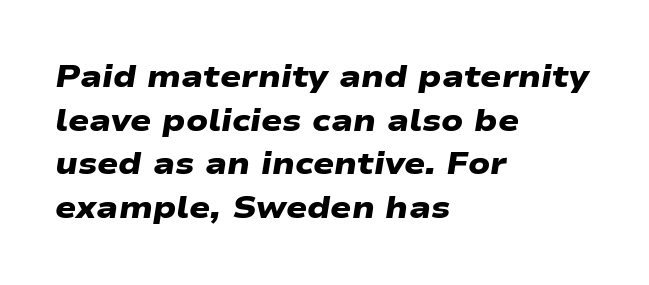
The image shows 31 px heavy, wide sans-serif type; set left-aligned, normal line spacing (1.41x), normal letter spacing, not underlined; low stroke contrast and a medium x-height.
